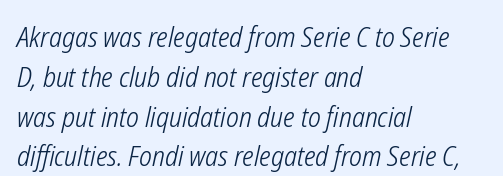
{"italic": "yes", "lean": "right", "slant_degrees": 12, "bold": "no", "weight": "light", "width": "condensed", "stroke_contrast": "low", "x_height": "medium", "monospaced": "no", "underline": "no", "align": "left", "line_spacing": "normal", "line_spacing_ratio": 1.42, "letter_spacing": "normal", "letter_spacing_em": 0.0, "glyph_px": 28}
